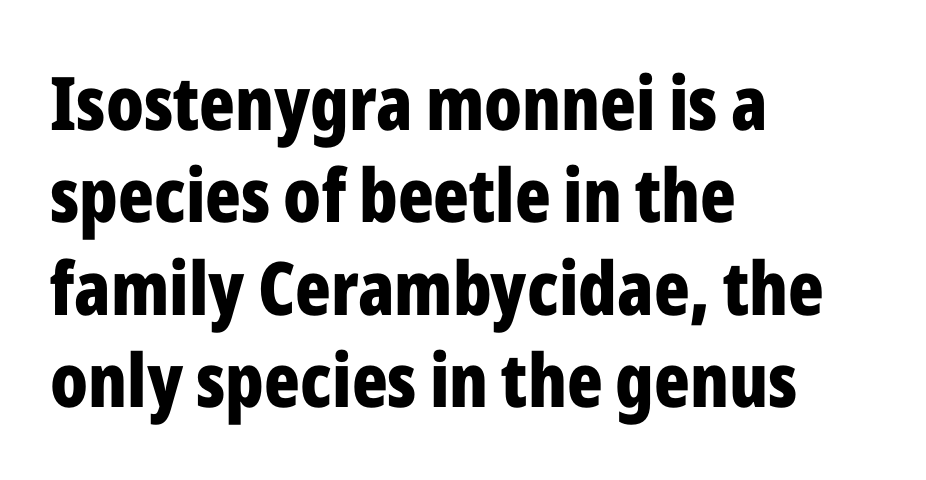
Q: Is the text bold? A: Yes.
Q: Is the text italic (slanted)? A: No, it is upright.
Q: Is the typeface a serif or a sans-serif typeface? A: Sans-serif.
Q: Is the text underlined? A: No.
Q: How is the paragraph aligned? A: Left-aligned.
Q: Is the spacing between letters normal or unusually wide? A: Normal.
Q: Is the spacing between lines tight, normal or loose? A: Normal.
Q: Width (condensed, normal, or wide)? A: Condensed.
Q: Stroke contrast? A: Low.
Q: x-height? A: Medium.
Q: Monospaced? A: No.
